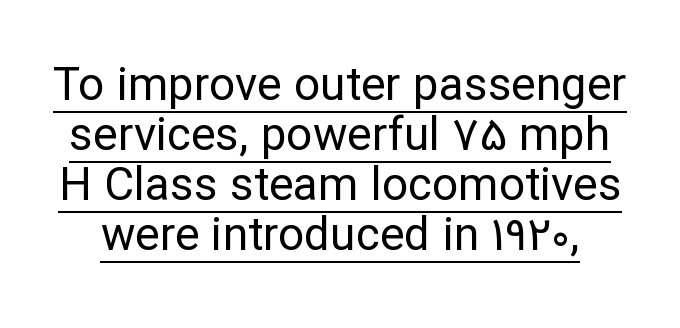
The image shows 46 px regular-weight sans-serif type, upright; set tight line spacing (1.09x), normal letter spacing, underlined; low stroke contrast and a medium x-height.
